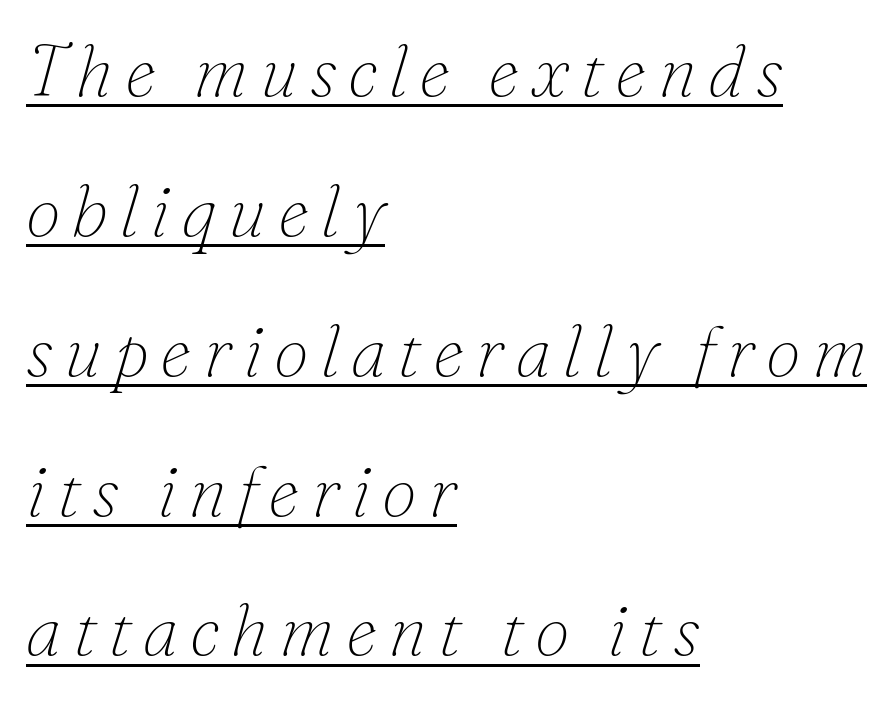
Q: Is the text bold? A: No.
Q: Is the text italic (slanted)? A: Yes, it leans right by about 16 degrees.
Q: Is the typeface a serif or a sans-serif typeface? A: Serif.
Q: Is the text underlined? A: Yes.
Q: How is the paragraph aligned? A: Left-aligned.
Q: Is the spacing between lines tight, normal or loose? A: Loose.
Q: Width (condensed, normal, or wide)? A: Normal.
Q: Stroke contrast? A: Low.
Q: x-height? A: Small.
Q: Monospaced? A: No.
